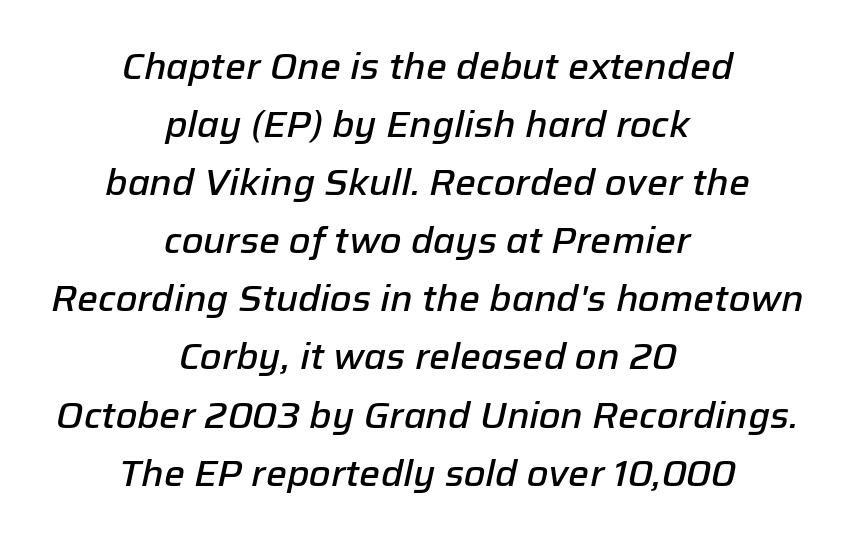
The image shows 37 px semibold type, italic (leaning right); set centered, normal line spacing (1.57x), normal letter spacing, not underlined; low stroke contrast and a medium x-height.
